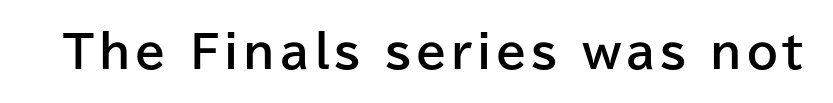
{"serif": "no", "italic": "no", "bold": "yes", "weight": "bold", "width": "normal", "stroke_contrast": "low", "x_height": "medium", "monospaced": "no", "underline": "no", "glyph_px": 44}
